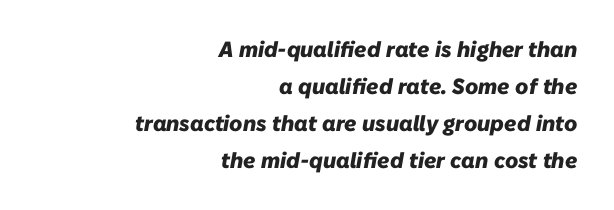
Q: Is the text bold? A: Yes.
Q: Is the text italic (slanted)? A: Yes, it leans right by about 10 degrees.
Q: Is the text underlined? A: No.
Q: How is the paragraph aligned? A: Right-aligned.
Q: Is the spacing between letters normal or unusually wide? A: Normal.
Q: Is the spacing between lines tight, normal or loose? A: Normal.
